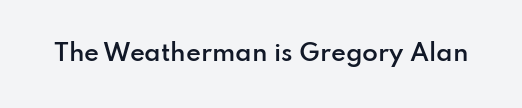
Q: Is the text bold? A: Semi-bold.
Q: Is the text italic (slanted)? A: No, it is upright.
Q: Is the text underlined? A: No.
Q: Is the spacing between letters normal or unusually wide? A: Normal.
